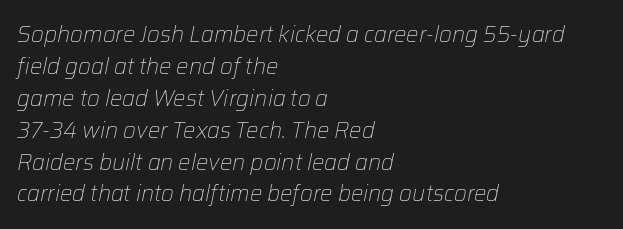
No extra ink here — the face is not bold. Nobody touched the tracking dial on this one. A normal amount of white space separates one row of letters from the next. The paragraph shown leans on its left margin. Lines of text with bare space underneath. In terms of posture, this sample is oblique.
